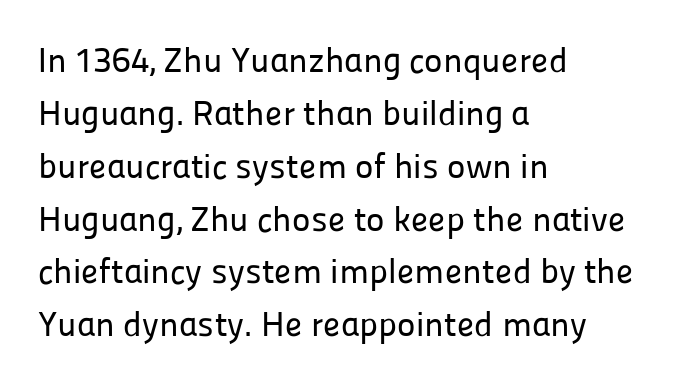
Q: Is the text italic (slanted)? A: No, it is upright.
Q: Is the typeface a serif or a sans-serif typeface? A: Sans-serif.
Q: Is the text underlined? A: No.
Q: How is the paragraph aligned? A: Left-aligned.
Q: Is the spacing between letters normal or unusually wide? A: Normal.
Q: Is the spacing between lines tight, normal or loose? A: Normal.
Q: Width (condensed, normal, or wide)? A: Normal.
Q: Stroke contrast? A: Low.
Q: x-height? A: Medium.
Q: Monospaced? A: No.
